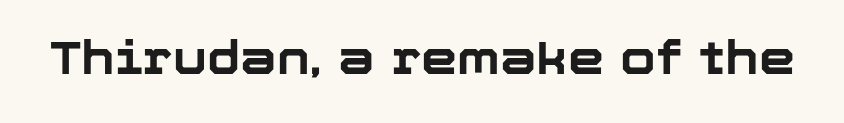
Q: Is the text bold? A: Yes.
Q: Is the text italic (slanted)? A: No, it is upright.
Q: Is the typeface a serif or a sans-serif typeface? A: Sans-serif.
Q: Is the text underlined? A: No.
Q: Is the spacing between letters normal or unusually wide? A: Normal.
Q: Width (condensed, normal, or wide)? A: Normal.
Q: Stroke contrast? A: Low.
Q: x-height? A: Medium.
Q: Monospaced? A: No.
